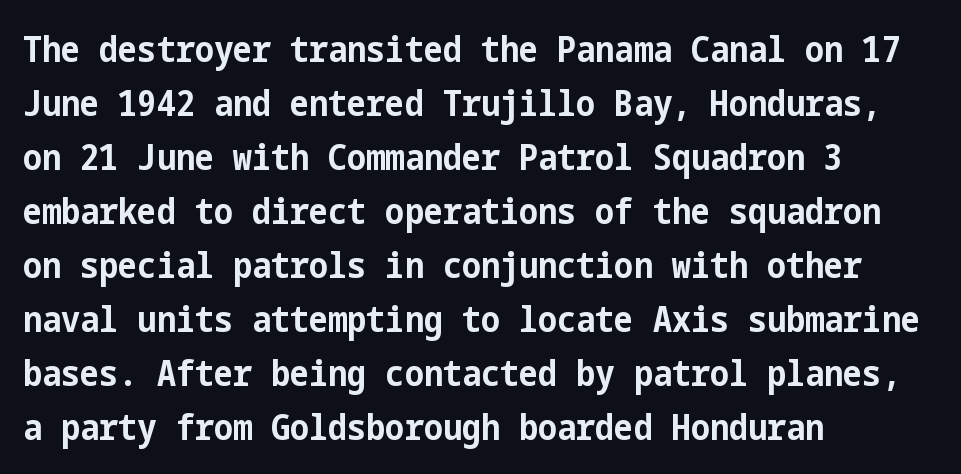
{"serif": "no", "italic": "no", "bold": "yes", "weight": "bold", "width": "condensed", "stroke_contrast": "low", "x_height": "medium", "underline": "no", "align": "left", "line_spacing": "normal", "line_spacing_ratio": 1.5, "letter_spacing": "normal", "letter_spacing_em": 0.0, "glyph_px": 36}
